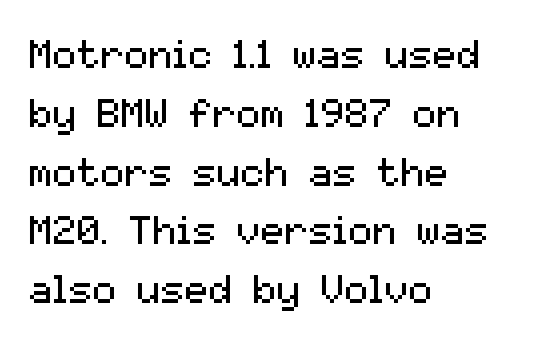
The gaps between neighbouring characters are ordinary and unremarkable. A sans-serif font was chosen for this passage. Interline gaps are of average width in this sample. The typeface has the unassuming heft of standard copy or less.
